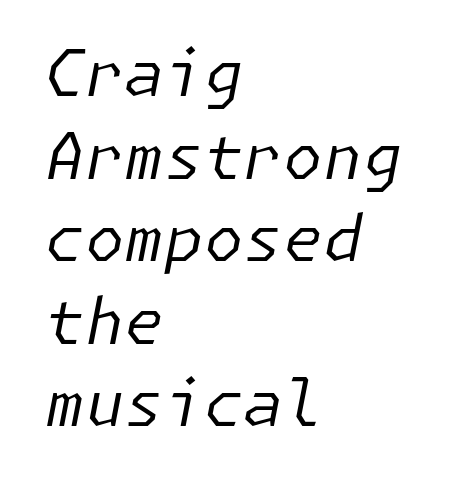
Q: Is the text bold? A: No.
Q: Is the text italic (slanted)? A: Yes, it leans right by about 11 degrees.
Q: Is the text underlined? A: No.
Q: How is the paragraph aligned? A: Left-aligned.
Q: Is the spacing between letters normal or unusually wide? A: Normal.
Q: Is the spacing between lines tight, normal or loose? A: Normal.
Q: Width (condensed, normal, or wide)? A: Normal.
Q: Stroke contrast? A: Low.
Q: x-height? A: Medium.
